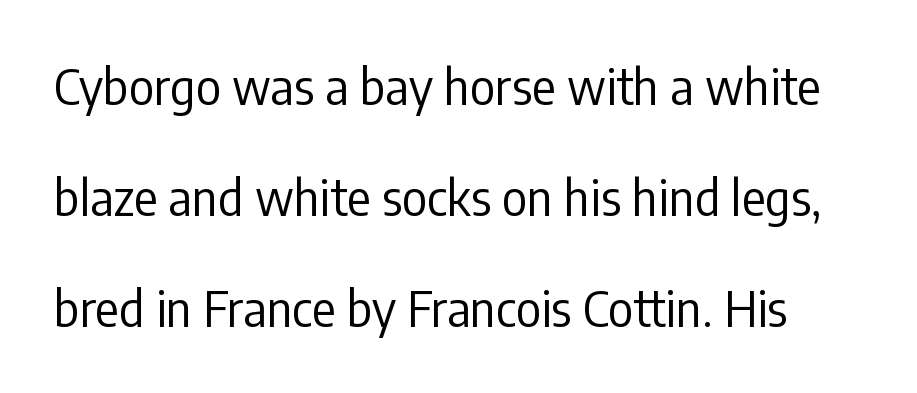
Q: Is the text bold? A: No.
Q: Is the text italic (slanted)? A: No, it is upright.
Q: Is the typeface a serif or a sans-serif typeface? A: Sans-serif.
Q: Is the text underlined? A: No.
Q: Is the spacing between letters normal or unusually wide? A: Normal.
Q: Is the spacing between lines tight, normal or loose? A: Loose.
Q: Width (condensed, normal, or wide)? A: Condensed.
Q: Stroke contrast? A: Low.
Q: x-height? A: Medium.
Q: Monospaced? A: No.
